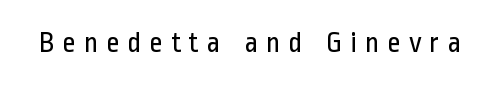
The image shows 29 px regular-weight, condensed sans-serif type, upright; set unusually wide letter spacing (+0.27 em), not underlined; low stroke contrast and a medium x-height.
